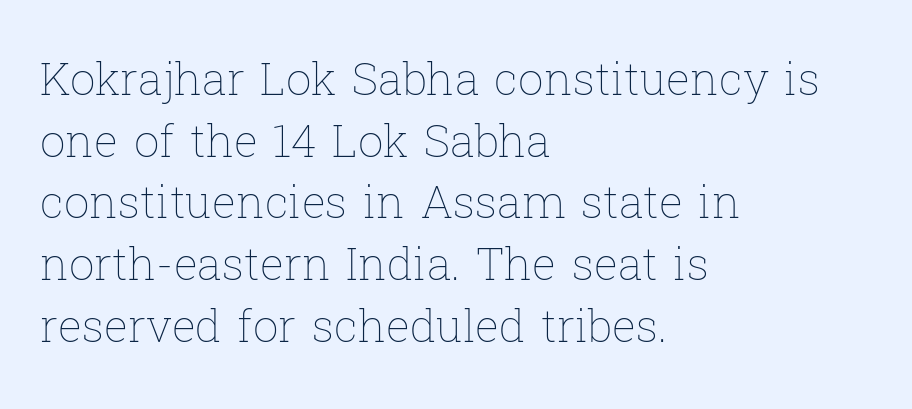
{"italic": "no", "bold": "no", "weight": "thin", "width": "normal", "stroke_contrast": "low", "x_height": "medium", "monospaced": "no", "underline": "no", "align": "left", "line_spacing": "normal", "line_spacing_ratio": 1.37, "letter_spacing": "normal", "letter_spacing_em": 0.0, "glyph_px": 45}
